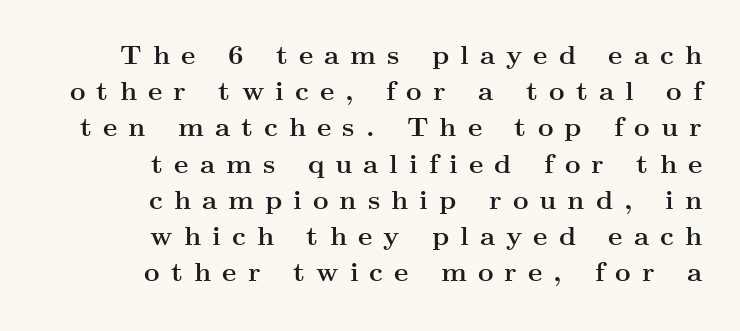
{"italic": "no", "bold": "yes", "underline": "no", "align": "right", "line_spacing": "normal", "line_spacing_ratio": 1.34, "letter_spacing": "wide", "letter_spacing_em": 0.41, "glyph_px": 27}
